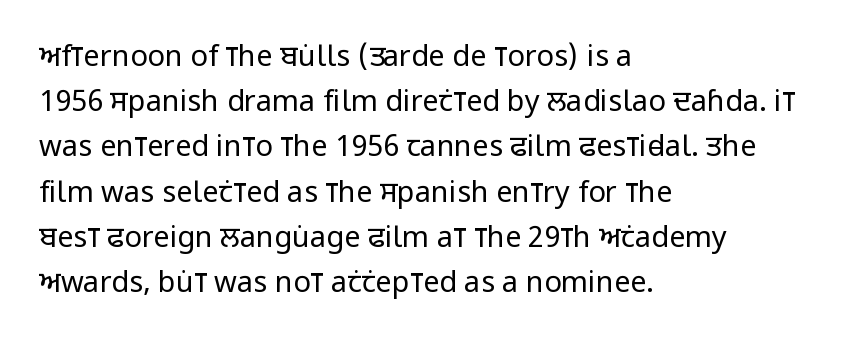
The image shows 29 px regular-weight, condensed sans-serif type, upright; set left-aligned, normal line spacing (1.56x), normal letter spacing, not underlined; low stroke contrast and a large x-height.
